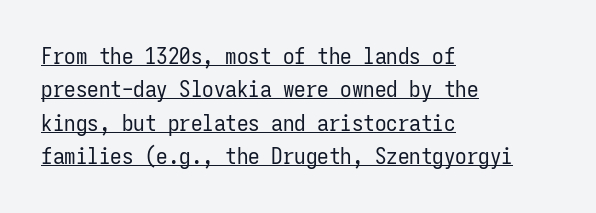
{"italic": "no", "bold": "no", "underline": "yes", "align": "left", "line_spacing": "normal", "line_spacing_ratio": 1.45, "letter_spacing": "normal", "letter_spacing_em": 0.0, "glyph_px": 23}
